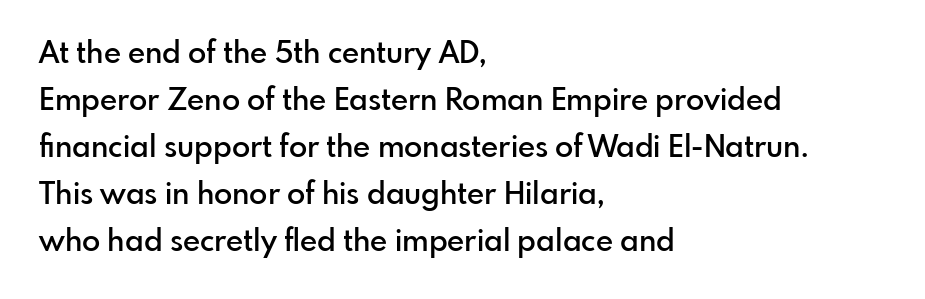
{"serif": "no", "italic": "no", "bold": "semi", "weight": "semibold", "width": "normal", "stroke_contrast": "low", "x_height": "small", "monospaced": "no", "underline": "no", "align": "left", "line_spacing": "normal", "line_spacing_ratio": 1.57, "letter_spacing": "normal", "letter_spacing_em": 0.0, "glyph_px": 30}
